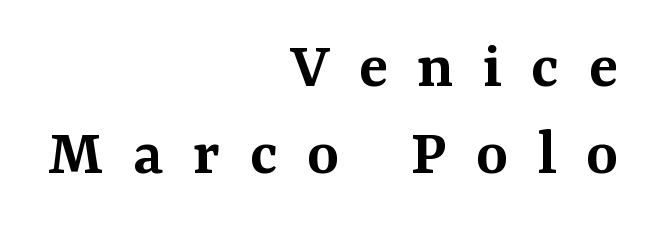
The image shows 68 px semibold serif type, upright; set right-aligned, normal line spacing (1.28x), unusually wide letter spacing (+0.43 em), not underlined; medium stroke contrast and a medium x-height.
